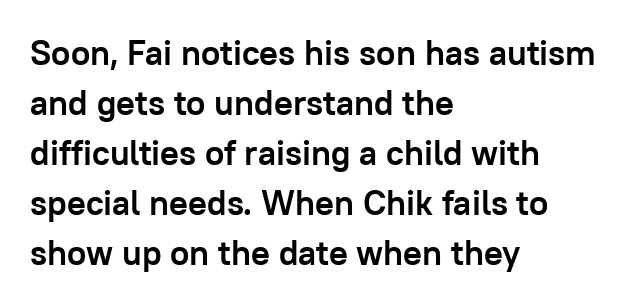
{"serif": "no", "italic": "no", "bold": "yes", "weight": "semibold", "width": "normal", "stroke_contrast": "low", "x_height": "medium", "monospaced": "no", "underline": "no", "align": "left", "line_spacing": "normal", "line_spacing_ratio": 1.43, "letter_spacing": "normal", "letter_spacing_em": 0.0, "glyph_px": 35}
